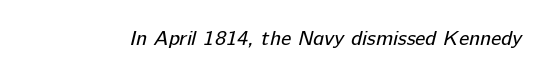
Students, note that the glyphs here touch the page at normal intervals. The typesetting does not lean heavy: it is not bold. Descender tails drop into unmarked territory.
